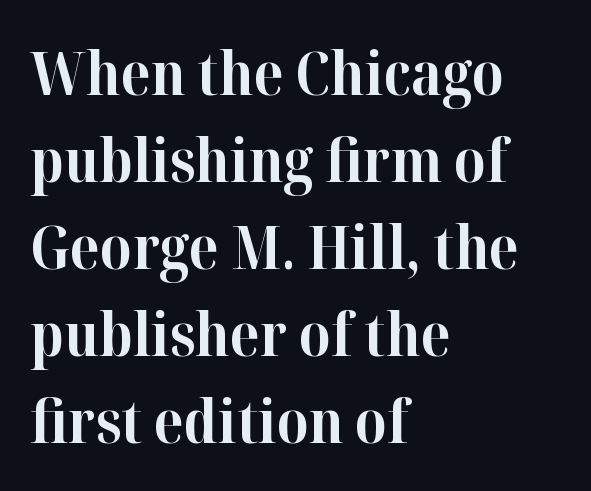
{"serif": "yes", "italic": "no", "bold": "yes", "weight": "bold", "width": "normal", "stroke_contrast": "high", "x_height": "medium", "monospaced": "no", "underline": "no", "align": "left", "line_spacing": "normal", "line_spacing_ratio": 1.45, "letter_spacing": "normal", "letter_spacing_em": 0.0, "glyph_px": 60}
